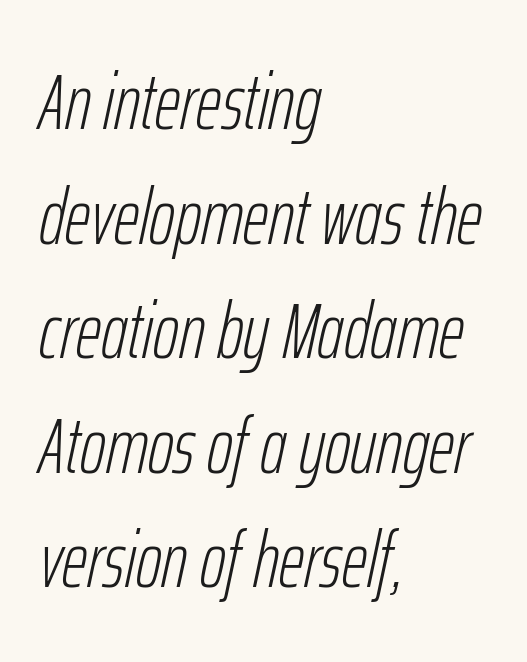
Does extra space separate the letters? No, they use regular spacing. The area under the type is left untouched. Stems and bowls with no extra thickness — not bold. The text carries the slant typical of an italic or oblique font. Compared with typical paragraphs, the rows here are spaced about the same. A typesetter would call this proportional, since set widths differ per character.
